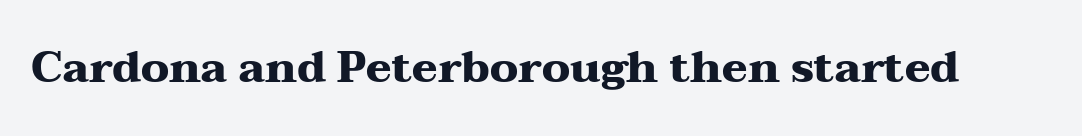
Q: Is the text bold? A: Yes.
Q: Is the text italic (slanted)? A: No, it is upright.
Q: Is the typeface a serif or a sans-serif typeface? A: Serif.
Q: Is the text underlined? A: No.
Q: Is the spacing between letters normal or unusually wide? A: Normal.
Q: Width (condensed, normal, or wide)? A: Wide.
Q: Stroke contrast? A: Medium.
Q: x-height? A: Medium.
Q: Monospaced? A: No.
